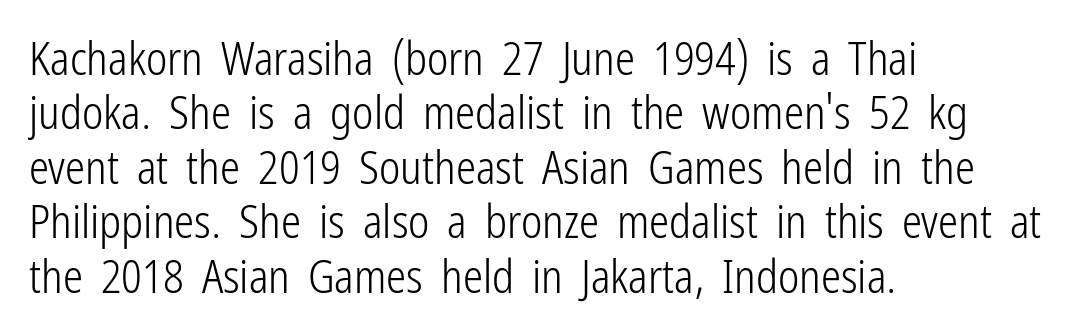
The image shows 45 px light, condensed sans-serif type, upright; set left-aligned, line spacing 1.21x, normal letter spacing, not underlined; low stroke contrast and a medium x-height.
